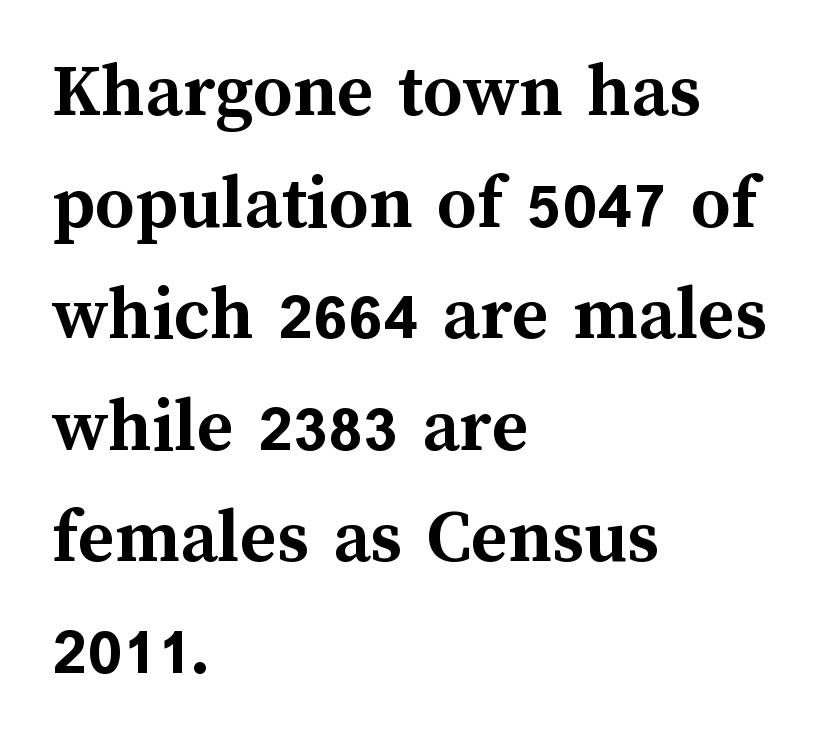
{"italic": "no", "bold": "yes", "weight": "semibold", "width": "normal", "stroke_contrast": "medium", "x_height": "medium", "monospaced": "no", "underline": "no", "align": "left", "line_spacing": "normal", "line_spacing_ratio": 1.43, "letter_spacing": "normal", "letter_spacing_em": 0.0, "glyph_px": 78}
